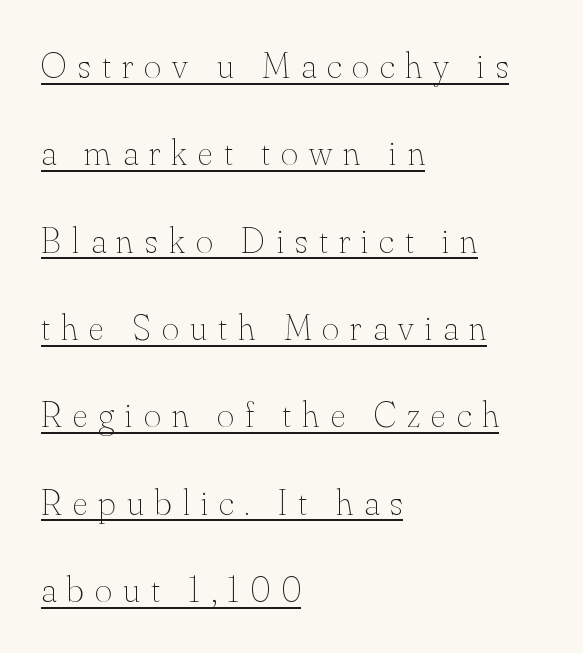
The image shows 37 px thin type, upright; set left-aligned, loose line spacing (2.36x), unusually wide letter spacing (+0.3 em), underlined; medium stroke contrast and a small x-height.
